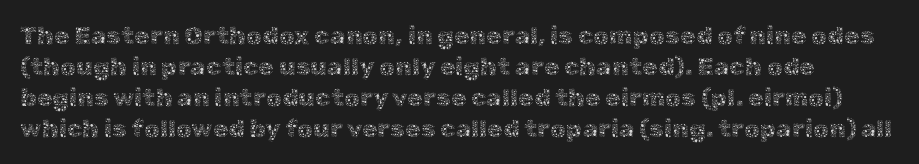
Q: Is the text bold? A: No.
Q: Is the text italic (slanted)? A: No, it is upright.
Q: Is the text underlined? A: No.
Q: Is the spacing between letters normal or unusually wide? A: Normal.
